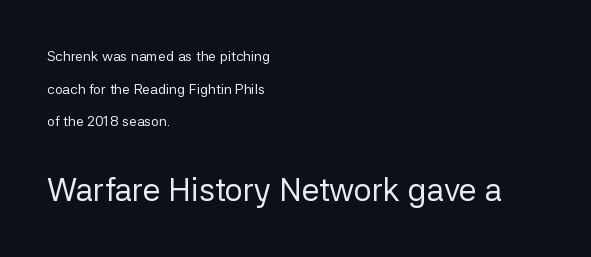
Q: Is the text bold? A: No.
Q: Is the text italic (slanted)? A: No, it is upright.
Q: Is the typeface a serif or a sans-serif typeface? A: Sans-serif.
Q: Is the text underlined? A: No.
Q: How is the paragraph aligned? A: Left-aligned.
Q: Is the spacing between letters normal or unusually wide? A: Normal.
Q: Is the spacing between lines tight, normal or loose? A: Loose.
Q: Which block of text is set in a larger size, the first (top) or the second (bottom)? A: The second (bottom) one.
Q: Width (condensed, normal, or wide)? A: Normal.
Q: Stroke contrast? A: Low.
Q: x-height? A: Medium.
Q: Monospaced? A: No.
